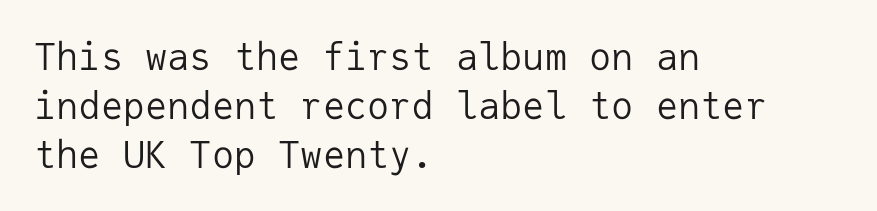
Q: Is the text bold? A: No.
Q: Is the text italic (slanted)? A: No, it is upright.
Q: Is the typeface a serif or a sans-serif typeface? A: Sans-serif.
Q: Is the text underlined? A: No.
Q: How is the paragraph aligned? A: Left-aligned.
Q: Is the spacing between letters normal or unusually wide? A: Normal.
Q: Is the spacing between lines tight, normal or loose? A: Normal.
Q: Width (condensed, normal, or wide)? A: Normal.
Q: Stroke contrast? A: Low.
Q: x-height? A: Medium.
Q: Monospaced? A: Yes.
